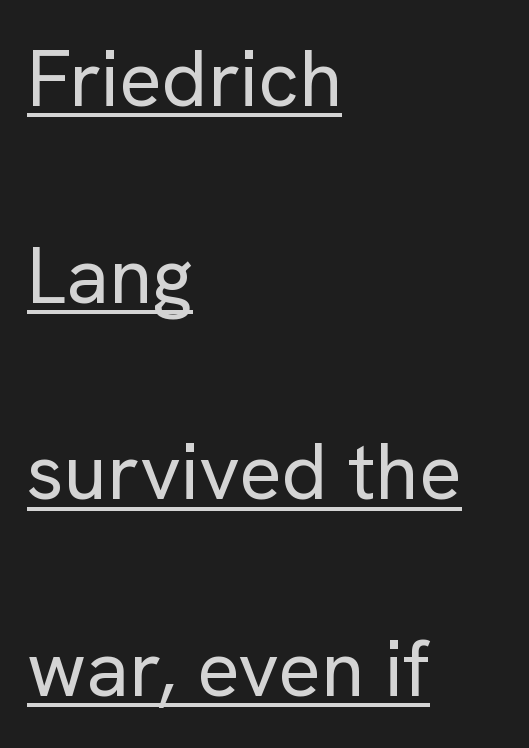
Q: Is the text bold? A: No.
Q: Is the text italic (slanted)? A: No, it is upright.
Q: Is the typeface a serif or a sans-serif typeface? A: Sans-serif.
Q: Is the text underlined? A: Yes.
Q: How is the paragraph aligned? A: Left-aligned.
Q: Is the spacing between letters normal or unusually wide? A: Normal.
Q: Is the spacing between lines tight, normal or loose? A: Loose.
Q: Width (condensed, normal, or wide)? A: Normal.
Q: Stroke contrast? A: Low.
Q: x-height? A: Medium.
Q: Monospaced? A: No.
